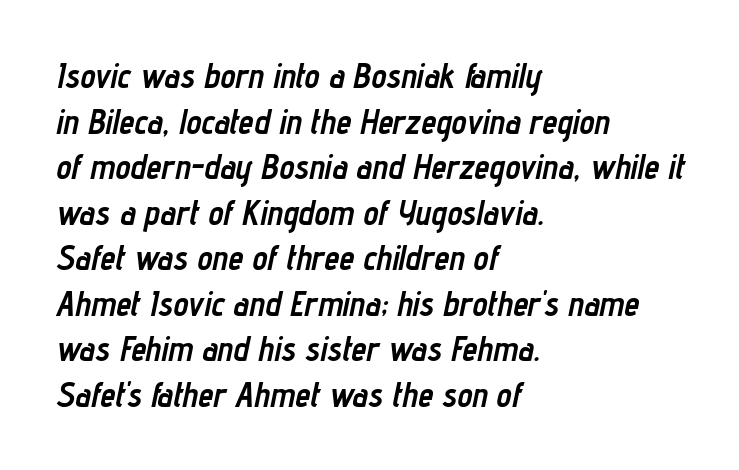
Q: Is the text bold? A: Yes.
Q: Is the text italic (slanted)? A: Yes, it leans right by about 12 degrees.
Q: Is the text underlined? A: No.
Q: How is the paragraph aligned? A: Left-aligned.
Q: Is the spacing between letters normal or unusually wide? A: Normal.
Q: Is the spacing between lines tight, normal or loose? A: Normal.
Q: Width (condensed, normal, or wide)? A: Condensed.
Q: Stroke contrast? A: Low.
Q: x-height? A: Medium.
Q: Monospaced? A: No.
